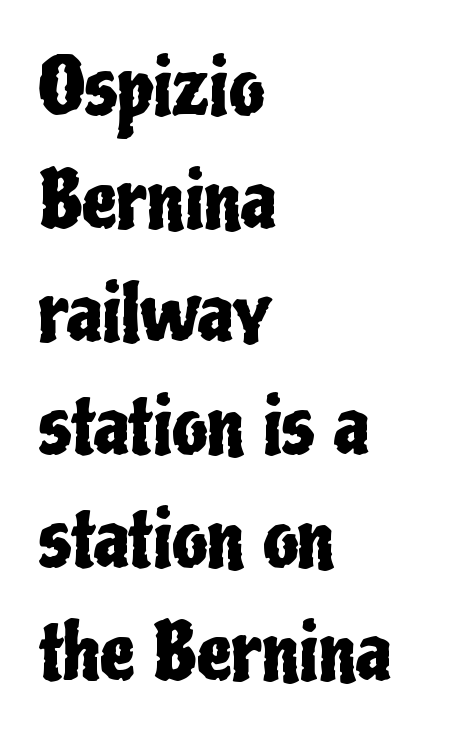
Q: Is the text italic (slanted)? A: No, it is upright.
Q: Is the typeface a serif or a sans-serif typeface? A: Sans-serif.
Q: Is the text underlined? A: No.
Q: How is the paragraph aligned? A: Left-aligned.
Q: Is the spacing between letters normal or unusually wide? A: Normal.
Q: Is the spacing between lines tight, normal or loose? A: Normal.
Q: Width (condensed, normal, or wide)? A: Condensed.
Q: Stroke contrast? A: Low.
Q: x-height? A: Medium.
Q: Monospaced? A: No.
